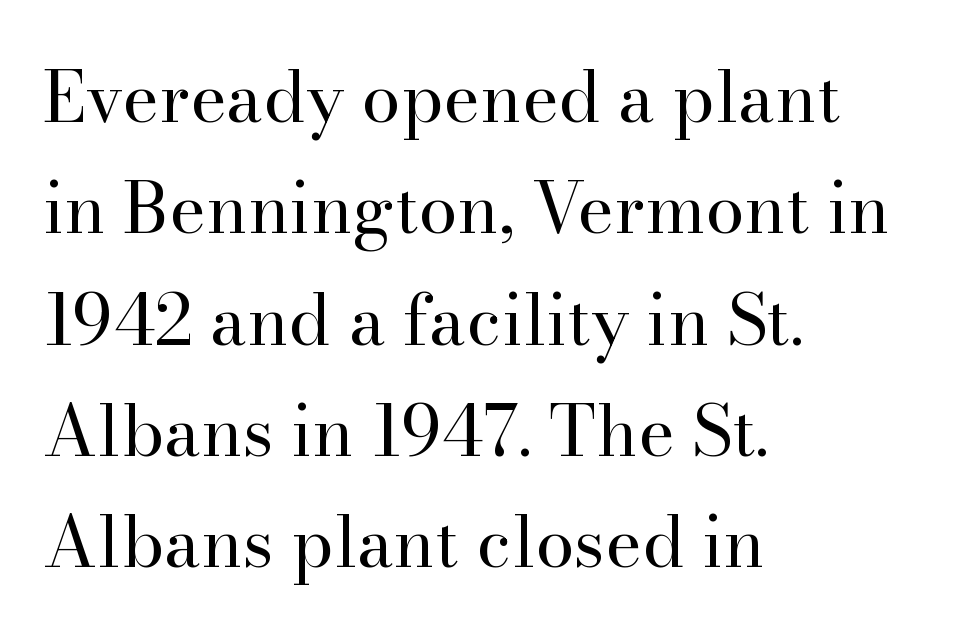
{"serif": "yes", "italic": "no", "bold": "no", "weight": "regular", "width": "normal", "stroke_contrast": "high", "x_height": "small", "monospaced": "no", "underline": "no", "align": "left", "line_spacing": "normal", "line_spacing_ratio": 1.59, "letter_spacing": "normal", "letter_spacing_em": 0.0, "glyph_px": 70}
